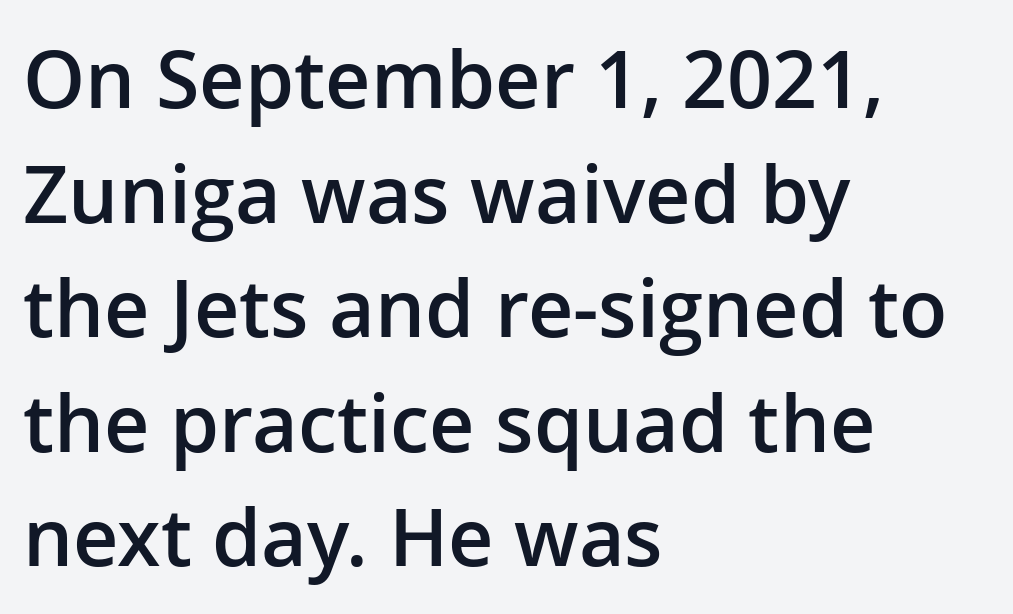
Posture: straight, roman, zero tilt. The gaps between neighbouring characters are ordinary and unremarkable. The face used here is proportionally spaced, like ordinary book or web type. The passage shown is typeset with a sans-serif family.
